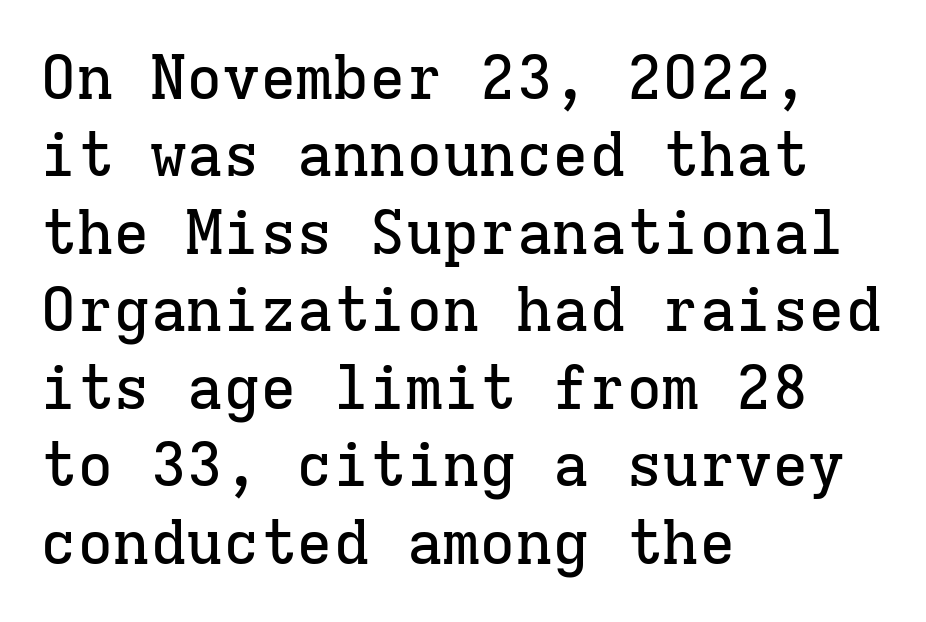
Q: Is the text italic (slanted)? A: No, it is upright.
Q: Is the typeface a serif or a sans-serif typeface? A: Serif.
Q: Is the text underlined? A: No.
Q: How is the paragraph aligned? A: Left-aligned.
Q: Is the spacing between letters normal or unusually wide? A: Normal.
Q: Is the spacing between lines tight, normal or loose? A: Normal.
Q: Width (condensed, normal, or wide)? A: Normal.
Q: Stroke contrast? A: Low.
Q: x-height? A: Medium.
Q: Monospaced? A: Yes.
